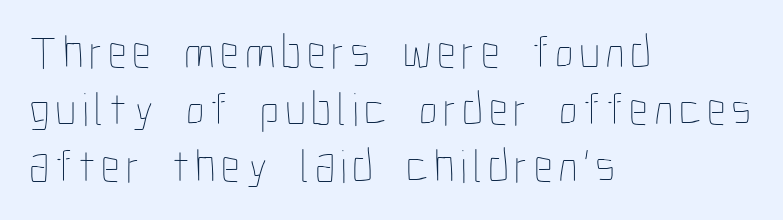
Nope, not italic — everything's standing straight. Spacing verdict: proportional, widths tailored to each character. The words here are not underlined. The typesetting does not lean heavy: it is not bold. Horizontally, the lines are justified to the leading edge only.
